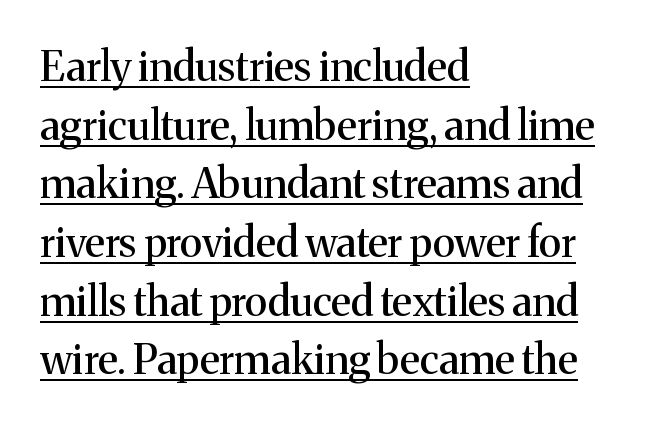
Q: Is the text italic (slanted)? A: No, it is upright.
Q: Is the typeface a serif or a sans-serif typeface? A: Serif.
Q: Is the text underlined? A: Yes.
Q: How is the paragraph aligned? A: Left-aligned.
Q: Is the spacing between letters normal or unusually wide? A: Normal.
Q: Is the spacing between lines tight, normal or loose? A: Normal.
Q: Width (condensed, normal, or wide)? A: Normal.
Q: Stroke contrast? A: Medium.
Q: x-height? A: Medium.
Q: Monospaced? A: No.
